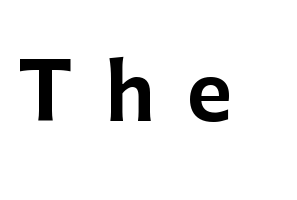
Think of a printed novel: that variable character pitch is what you see here. The axis of the letterforms is exactly vertical. Tracking here is generous; glyphs stand well apart from one another. Glance below the letters and you will spot only blank space. The type family on display is of the sans-serif kind.
